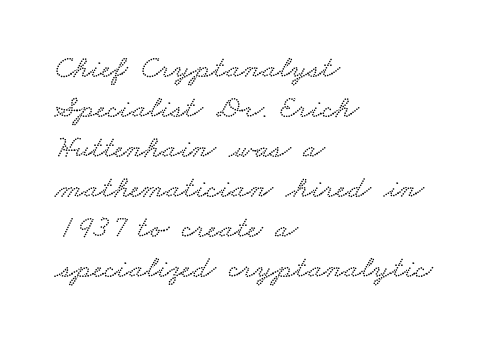
This sample uses plain, unmodified letter spacing. The leading is moderate, giving the passage an even texture. The face used here is proportionally spaced, like ordinary book or web type. The gap between lines stays unmarked.
